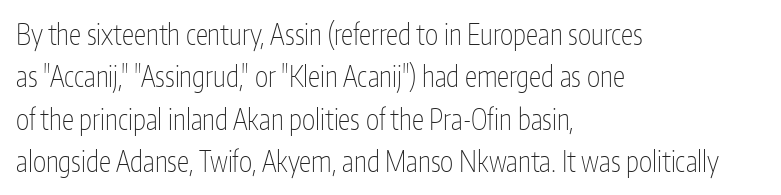
{"serif": "no", "italic": "no", "bold": "no", "weight": "thin", "width": "condensed", "stroke_contrast": "low", "x_height": "medium", "monospaced": "no", "underline": "no", "align": "left", "line_spacing": "normal", "line_spacing_ratio": 1.51, "letter_spacing": "normal", "letter_spacing_em": 0.0, "glyph_px": 28}
